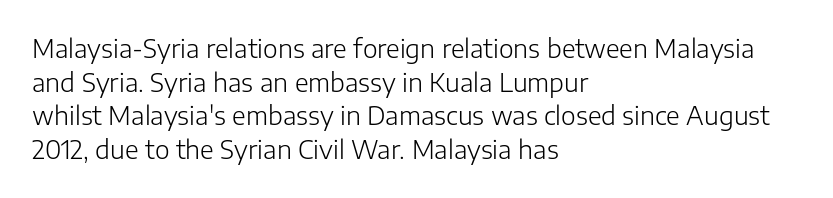
Honestly, there is no underline to notice here at all. When letters stand straight like this, we call the style roman or upright. The passage shown stacks its lines at a standard gap. Horizontal alignment here is leftward, the default for most running prose. Ink coverage per letter is moderate at most.
